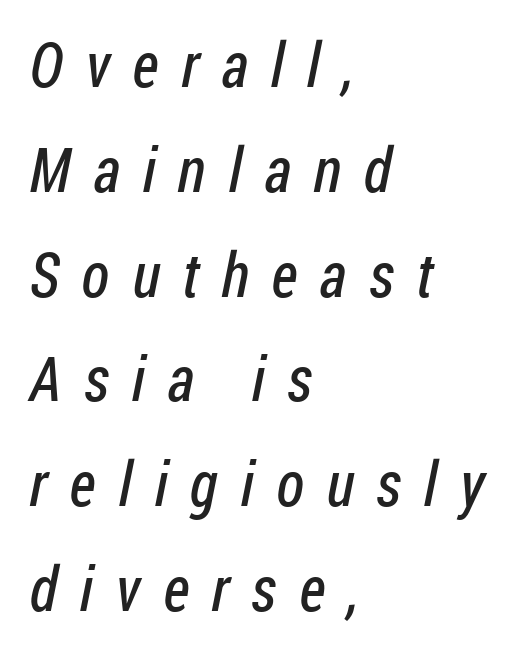
Is this a fixed-width face? No — the glyphs have proportional, varying widths. The glyphs in this specimen are sans serif. One glance says typical: line gaps are just what's usual. Has an underline been added? It has not. Compared with typical body copy, the letter spacing here is much looser. One-word summary of the alignment: left.
